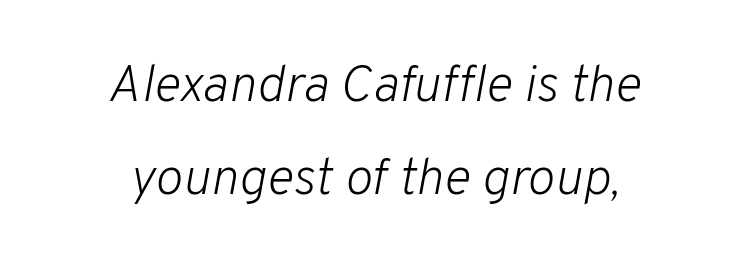
{"italic": "yes", "lean": "right", "slant_degrees": 10, "bold": "no", "weight": "light", "width": "normal", "stroke_contrast": "low", "x_height": "medium", "monospaced": "no", "underline": "no", "align": "center", "line_spacing_ratio": 1.79, "letter_spacing": "normal", "letter_spacing_em": 0.0, "glyph_px": 52}
